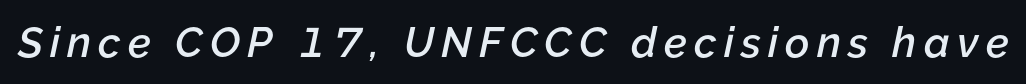
The image shows 42 px semibold type, italic (leaning right); set not underlined; low stroke contrast and a medium x-height.
